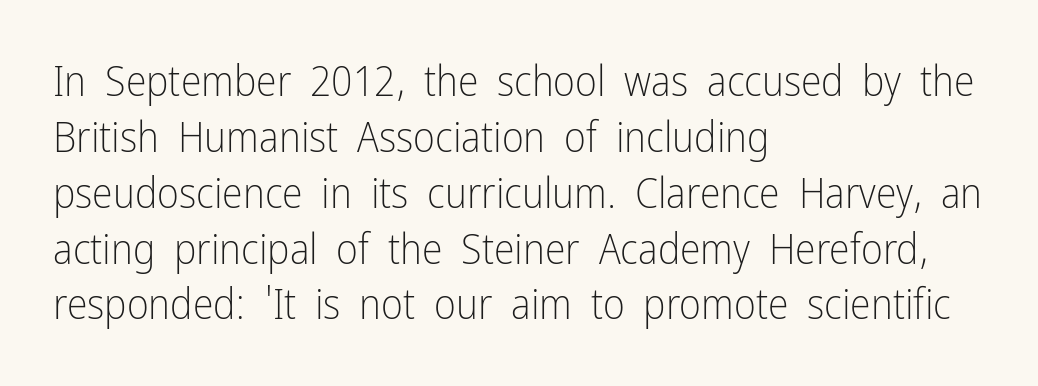
The image shows 42 px light, condensed sans-serif type, upright; set left-aligned, normal line spacing (1.33x), normal letter spacing, not underlined; low stroke contrast and a medium x-height.
